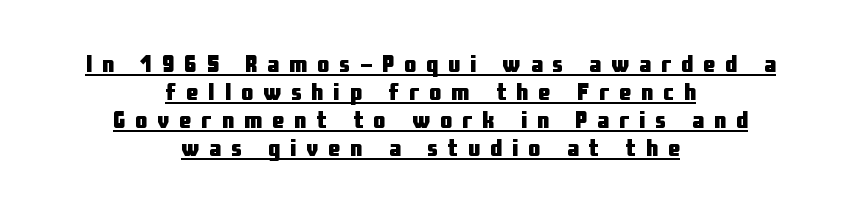
The image shows 24 px bold type, upright; set centered, line spacing 1.17x, unusually wide letter spacing (+0.42 em), underlined.
